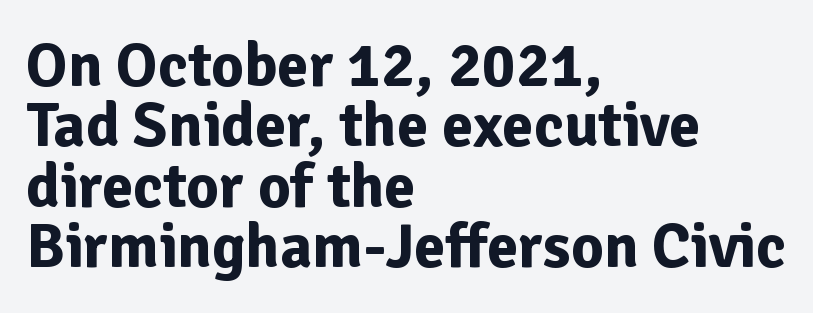
{"serif": "no", "italic": "no", "bold": "yes", "weight": "bold", "width": "normal", "stroke_contrast": "low", "x_height": "medium", "monospaced": "no", "underline": "no", "align": "left", "line_spacing": "tight", "line_spacing_ratio": 0.96, "letter_spacing": "normal", "letter_spacing_em": 0.0, "glyph_px": 63}
